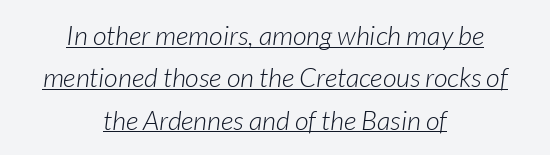
Q: Is the text bold? A: No.
Q: Is the text underlined? A: Yes.
Q: How is the paragraph aligned? A: Centered.
Q: Is the spacing between letters normal or unusually wide? A: Normal.
Q: Is the spacing between lines tight, normal or loose? A: Normal.
